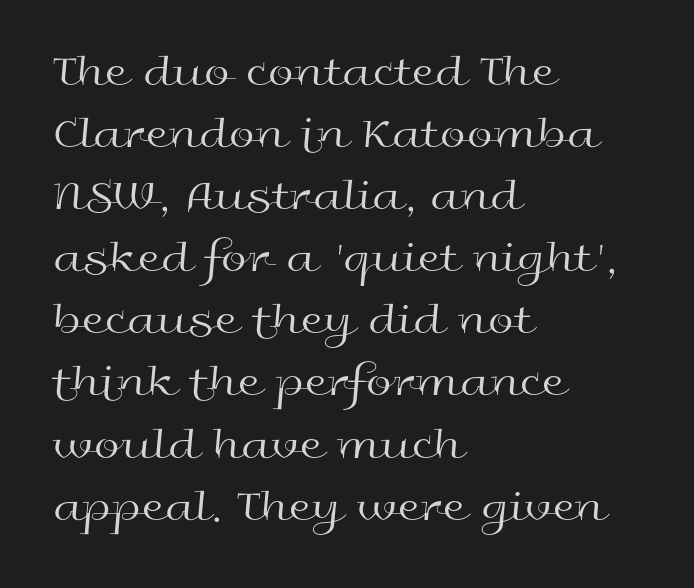
Q: Is the text bold? A: No.
Q: Is the text italic (slanted)? A: No, it is upright.
Q: Is the typeface a serif or a sans-serif typeface? A: Sans-serif.
Q: Is the text underlined? A: No.
Q: How is the paragraph aligned? A: Left-aligned.
Q: Is the spacing between letters normal or unusually wide? A: Normal.
Q: Is the spacing between lines tight, normal or loose? A: Normal.
Q: Width (condensed, normal, or wide)? A: Wide.
Q: x-height? A: Medium.
Q: Monospaced? A: No.
